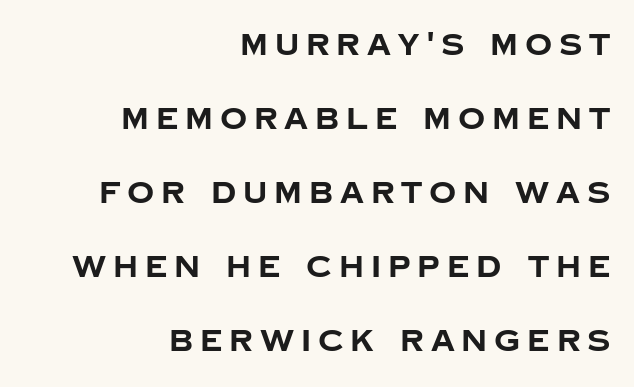
The image shows 30 px bold sans-serif type, upright; set right-aligned, loose line spacing (2.47x), unusually wide letter spacing (+0.23 em), not underlined; low stroke contrast and a large x-height.
